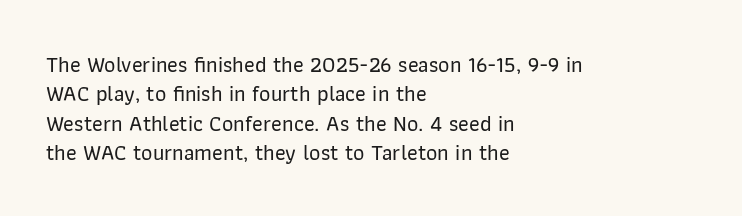
Glyph-to-glyph distance matches everyday printed text. If you drew a ruler down the left edge, every line would touch it. The letters stand upright; this is a roman face. No word sits above an underline. The line-height multiplier appears to be the usual default.
